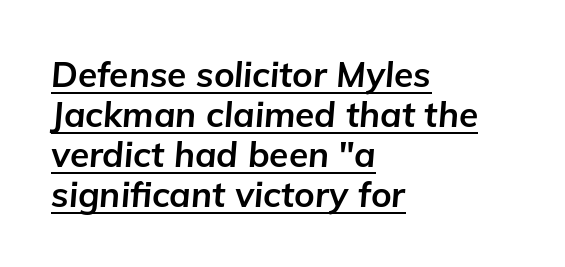
The image shows 35 px bold type, italic (leaning right); set left-aligned, tight line spacing (1.14x), normal letter spacing, underlined; low stroke contrast and a medium x-height.
